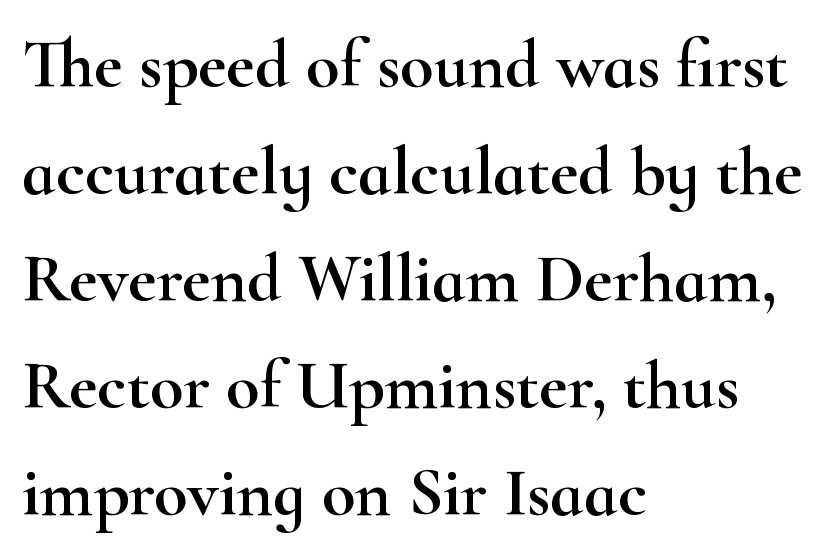
{"serif": "yes", "italic": "no", "width": "wide", "stroke_contrast": "high", "x_height": "small", "monospaced": "no", "underline": "no", "align": "left", "line_spacing": "normal", "line_spacing_ratio": 1.55, "letter_spacing": "normal", "letter_spacing_em": 0.0, "glyph_px": 69}
